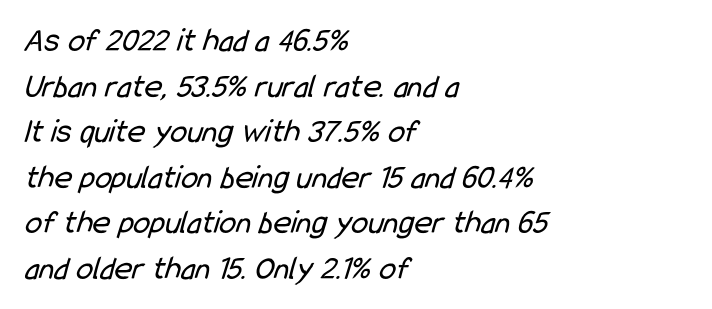
Q: Is the text bold? A: No.
Q: Is the typeface a serif or a sans-serif typeface? A: Sans-serif.
Q: Is the text underlined? A: No.
Q: How is the paragraph aligned? A: Left-aligned.
Q: Is the spacing between letters normal or unusually wide? A: Normal.
Q: Is the spacing between lines tight, normal or loose? A: Normal.
Q: Width (condensed, normal, or wide)? A: Condensed.
Q: Stroke contrast? A: Low.
Q: x-height? A: Medium.
Q: Monospaced? A: No.
